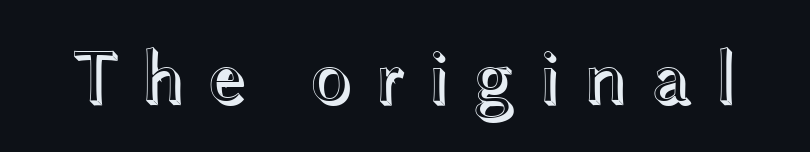
The image shows 77 px wide type, upright; set unusually wide letter spacing (+0.28 em), not underlined; a medium x-height.
